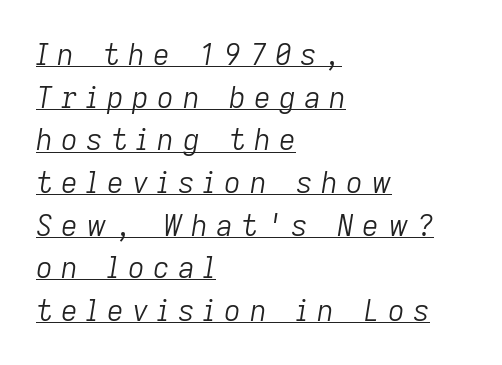
Q: Is the text bold? A: No.
Q: Is the text italic (slanted)? A: Yes, it leans right by about 9 degrees.
Q: Is the text underlined? A: Yes.
Q: How is the paragraph aligned? A: Left-aligned.
Q: Is the spacing between letters normal or unusually wide? A: Unusually wide.
Q: Is the spacing between lines tight, normal or loose? A: Normal.
Q: Width (condensed, normal, or wide)? A: Normal.
Q: Stroke contrast? A: Low.
Q: x-height? A: Medium.
Q: Monospaced? A: No.
